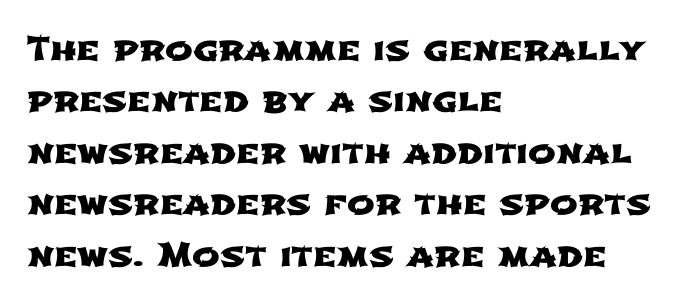
The image shows 33 px wide sans-serif type; set left-aligned, normal line spacing (1.56x), normal letter spacing, not underlined; low stroke contrast and a medium x-height.
